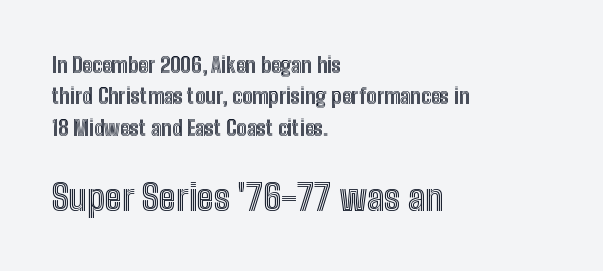
Each letter keeps its own natural width here, so spacing adapts to shape. The letters in the lower block stand taller than those in the block above. Designer's note — italics off, roman on. Regular leading.
